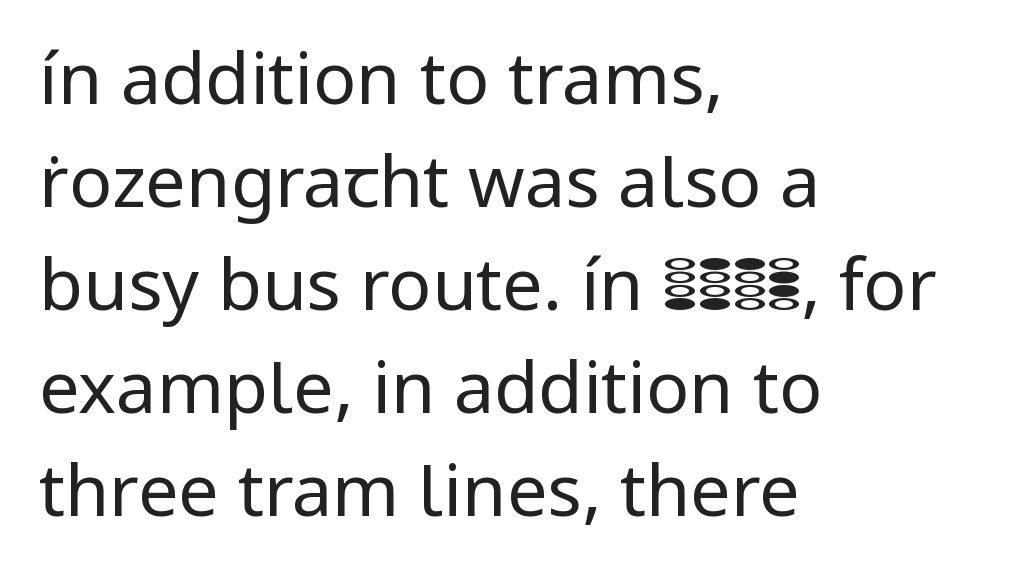
The face used here is proportionally spaced, like ordinary book or web type. The font's upright variant was chosen for this text. Left-aligned paragraph, ragged on the right. This block has exactly the height ordinary leading produces. Words float on clear page, feet unadorned.
